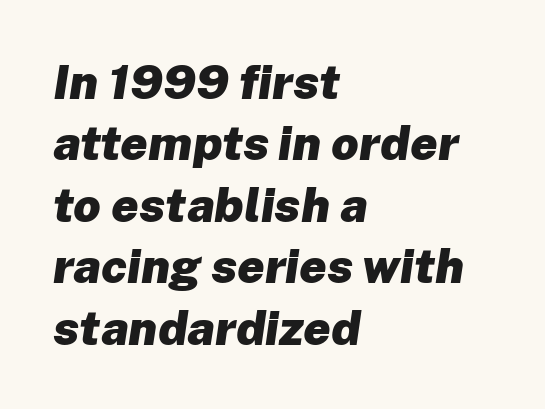
The image shows 48 px heavy type, italic (leaning right); set left-aligned, normal line spacing (1.28x), normal letter spacing, not underlined; low stroke contrast and a medium x-height.
